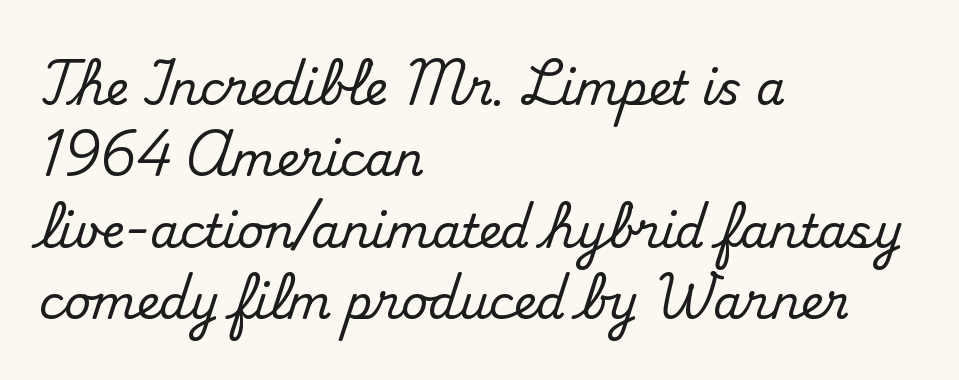
The image shows 46 px serif type; set left-aligned, normal line spacing (1.55x), normal letter spacing, not underlined; medium stroke contrast and a small x-height.
